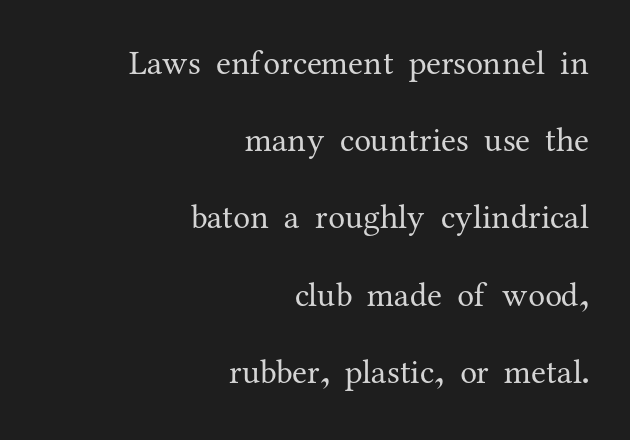
{"serif": "yes", "italic": "no", "bold": "no", "weight": "regular", "width": "normal", "stroke_contrast": "medium", "x_height": "medium", "monospaced": "no", "underline": "no", "align": "right", "line_spacing": "loose", "line_spacing_ratio": 2.27, "letter_spacing": "normal", "letter_spacing_em": 0.0, "glyph_px": 34}
